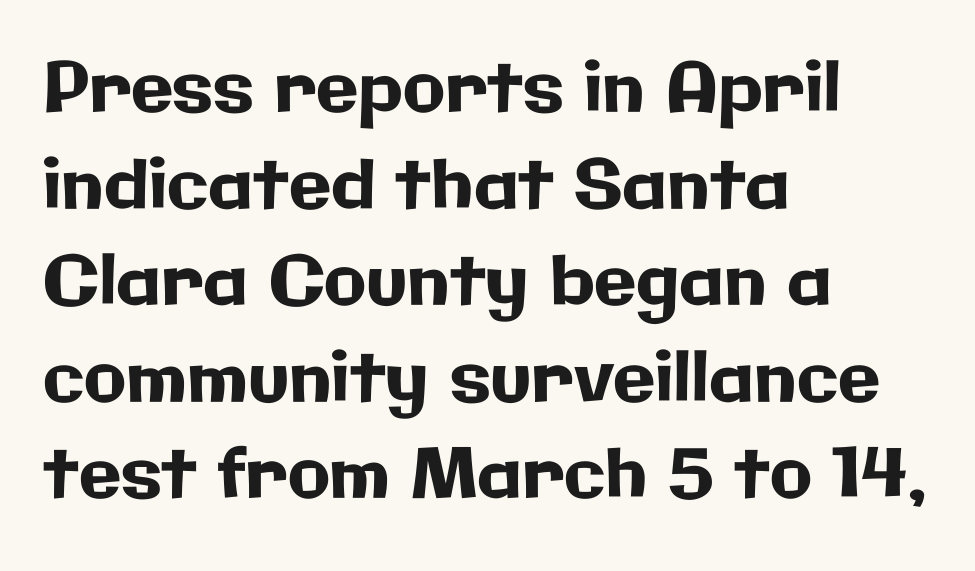
The image shows 69 px sans-serif type, upright; set left-aligned, normal line spacing (1.4x), normal letter spacing, not underlined; low stroke contrast and a medium x-height.
